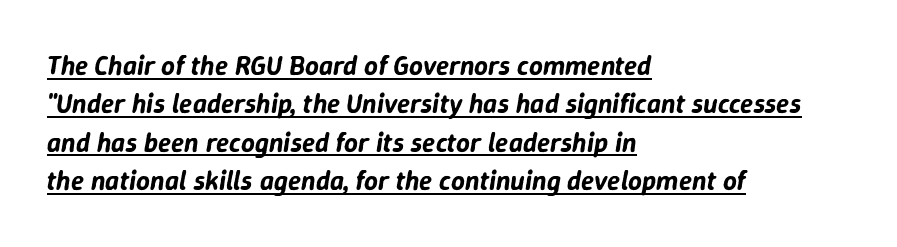
{"italic": "yes", "lean": "right", "slant_degrees": 9, "underline": "yes", "align": "left", "line_spacing": "normal", "line_spacing_ratio": 1.42, "letter_spacing": "normal", "letter_spacing_em": 0.0, "glyph_px": 27}
